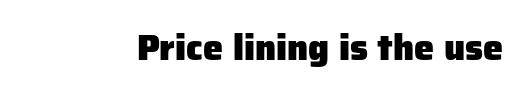
{"serif": "no", "italic": "no", "bold": "yes", "weight": "heavy", "width": "normal", "stroke_contrast": "low", "x_height": "medium", "monospaced": "no", "underline": "no", "letter_spacing": "normal", "letter_spacing_em": 0.0, "glyph_px": 36}
